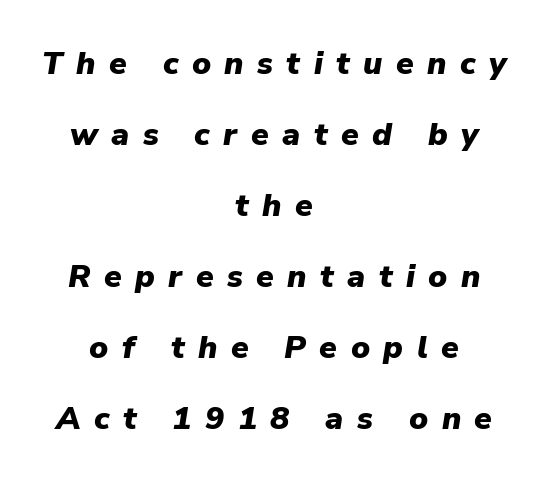
The image shows 32 px heavy type, italic (leaning right); set centered, loose line spacing (2.22x), unusually wide letter spacing (+0.42 em), not underlined; low stroke contrast and a medium x-height.
